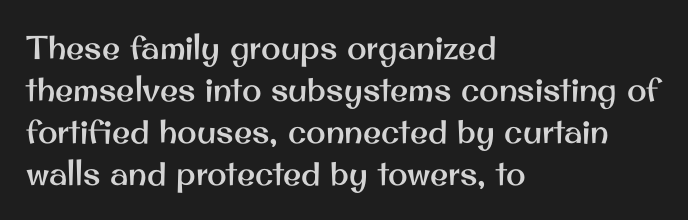
Q: Is the text italic (slanted)? A: No, it is upright.
Q: Is the typeface a serif or a sans-serif typeface? A: Sans-serif.
Q: Is the text underlined? A: No.
Q: How is the paragraph aligned? A: Left-aligned.
Q: Is the spacing between letters normal or unusually wide? A: Normal.
Q: Is the spacing between lines tight, normal or loose? A: Normal.
Q: Width (condensed, normal, or wide)? A: Normal.
Q: Stroke contrast? A: Medium.
Q: x-height? A: Small.
Q: Monospaced? A: No.
